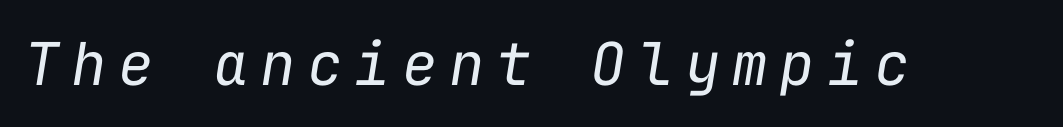
Q: Is the text bold? A: No.
Q: Is the text italic (slanted)? A: Yes, it leans right by about 9 degrees.
Q: Is the text underlined? A: No.
Q: Is the spacing between letters normal or unusually wide? A: Unusually wide.
Q: Width (condensed, normal, or wide)? A: Normal.
Q: Stroke contrast? A: Low.
Q: x-height? A: Medium.
Q: Monospaced? A: Yes.
